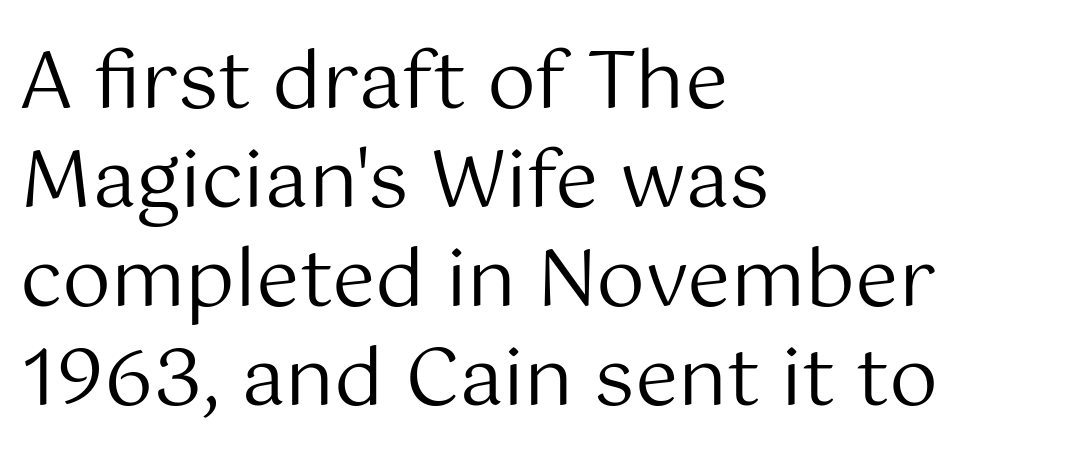
The words here are not underlined. Is this a heavy cut? Hardly; it is regular or lighter. Summary of vertical rhythm: regular, with standard interline spacing. The lines in this sample share a left origin and differ only in where they stop.
